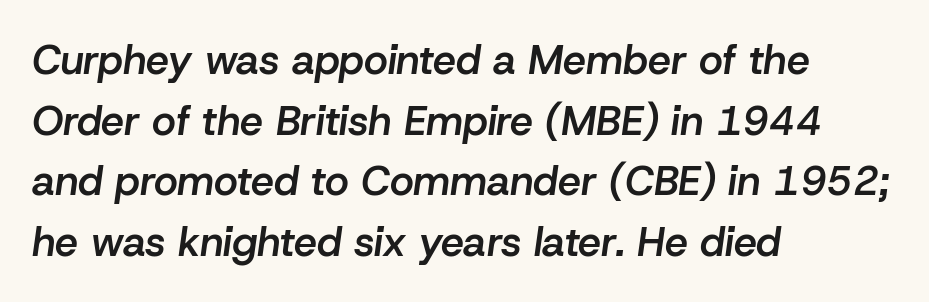
{"italic": "yes", "lean": "right", "slant_degrees": 8, "bold": "semi", "weight": "semibold", "width": "normal", "stroke_contrast": "low", "x_height": "medium", "monospaced": "no", "underline": "no", "align": "left", "line_spacing": "normal", "line_spacing_ratio": 1.48, "letter_spacing": "normal", "letter_spacing_em": 0.0, "glyph_px": 41}
